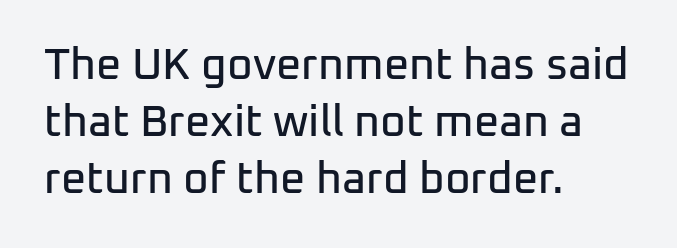
The image shows 44 px sans-serif type, upright; set left-aligned, normal line spacing (1.3x), normal letter spacing, not underlined; low stroke contrast and a medium x-height.
